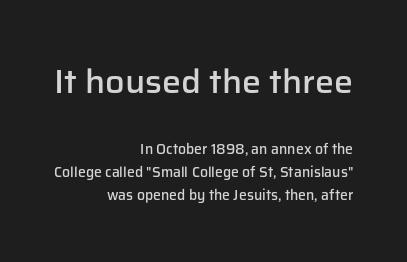
Typeset ragged left — the right edge is the straight one. The words here are not underlined. Caption: upper text group enlarged, lower text group reduced. What stands out about the letter spacing? Nothing — it is the standard amount. How would I describe the line gaps? Plain and ordinary.
